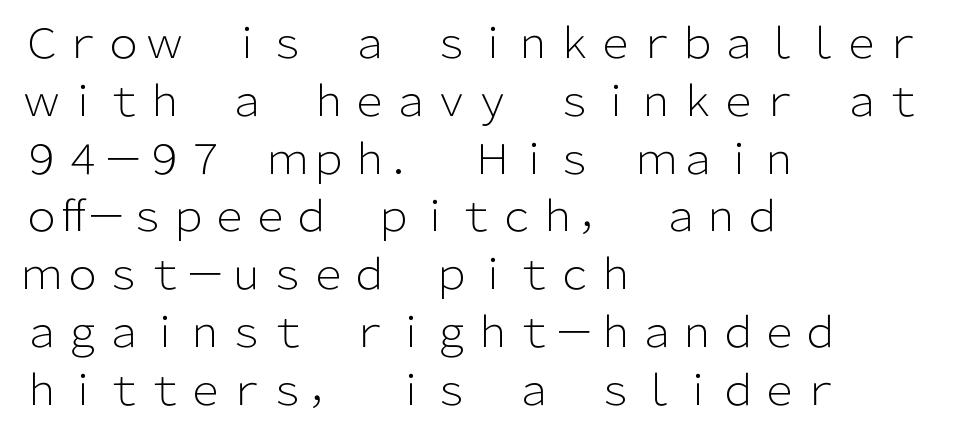
The rendering uses natural spacing where letterforms have individual widths. Weight: in the light-to-regular range. The text was rendered using a sans face with plain stroke endings. Compared with typical body copy, the letter spacing here is the same. Short and long lines alike share a common starting point at left. Type without underlining.
